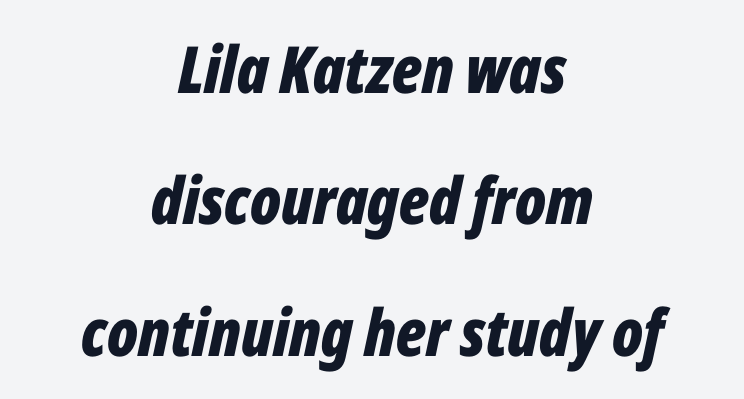
You could not count columns in this text — the font is proportionally spaced. The designer dialed line spacing up above the default. What weight is shown? A full bold with thick strokes. Plain, unruled lines of type. Caption: multi-line text, centered on the measure. Notice how the stems are inclined rather than vertical — that's the hallmark of italics.
